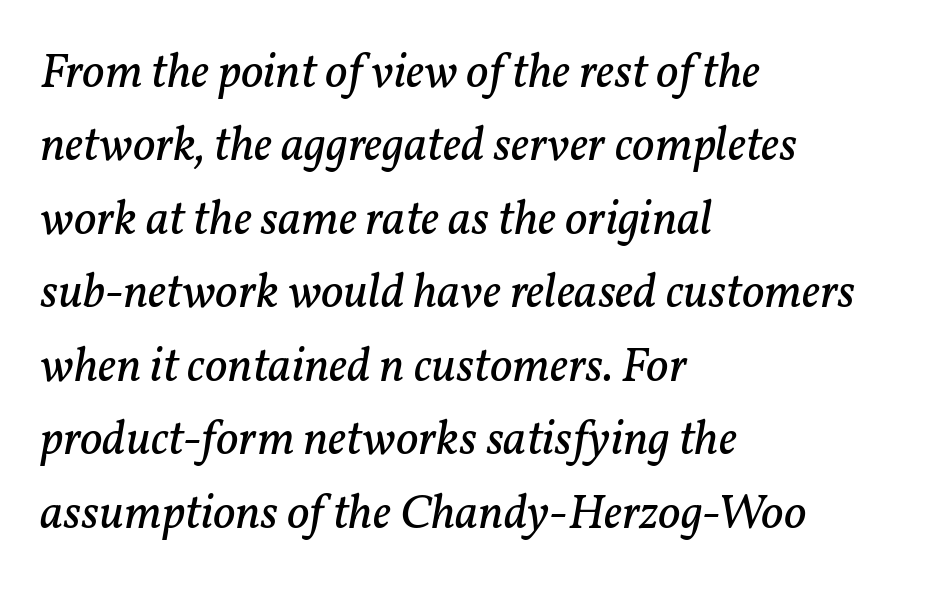
{"serif": "yes", "italic": "yes", "lean": "right", "slant_degrees": 11, "bold": "no", "weight": "regular", "width": "normal", "stroke_contrast": "low", "x_height": "medium", "monospaced": "no", "underline": "no", "align": "left", "line_spacing": "normal", "line_spacing_ratio": 1.5, "letter_spacing": "normal", "letter_spacing_em": 0.0, "glyph_px": 49}
